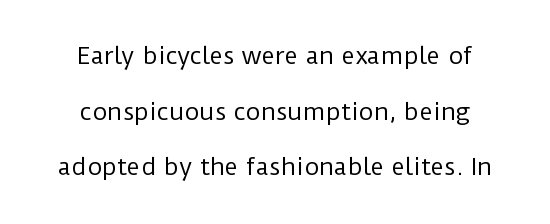
The image shows 23 px text type, upright; set centered, loose line spacing (2.42x), normal letter spacing, not underlined.
